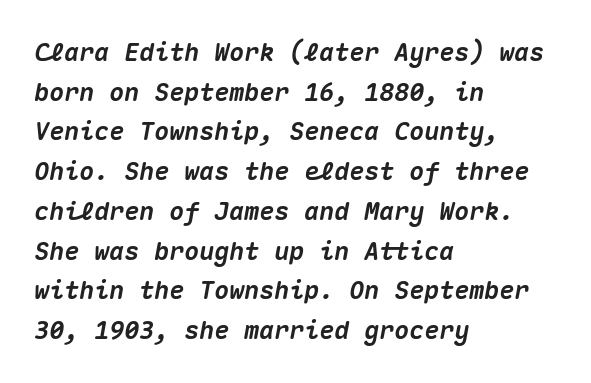
The image shows 25 px bold type, italic (leaning right); set left-aligned, normal line spacing (1.59x), normal letter spacing, not underlined.
